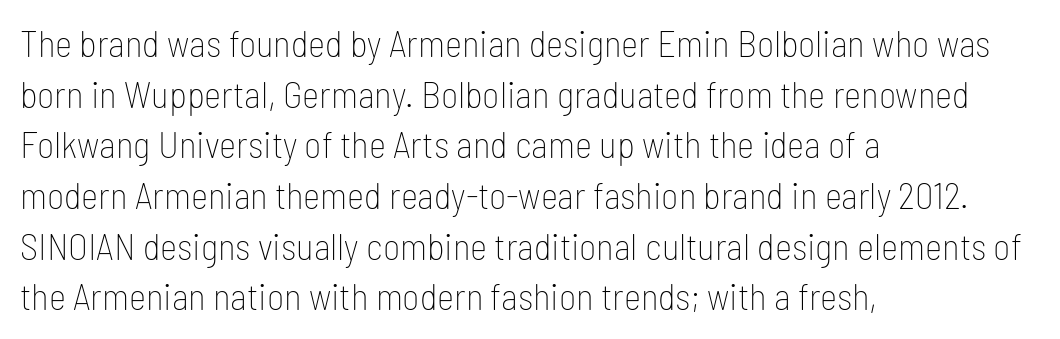
Q: Is the text bold? A: No.
Q: Is the text italic (slanted)? A: No, it is upright.
Q: Is the typeface a serif or a sans-serif typeface? A: Sans-serif.
Q: Is the text underlined? A: No.
Q: How is the paragraph aligned? A: Left-aligned.
Q: Is the spacing between letters normal or unusually wide? A: Normal.
Q: Is the spacing between lines tight, normal or loose? A: Normal.
Q: Width (condensed, normal, or wide)? A: Condensed.
Q: Stroke contrast? A: Low.
Q: x-height? A: Medium.
Q: Monospaced? A: No.
